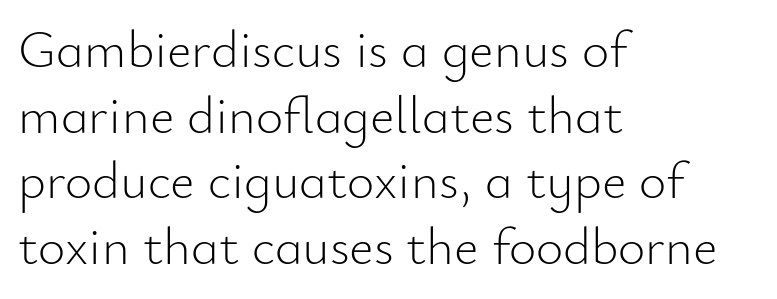
Q: Is the text bold? A: No.
Q: Is the text italic (slanted)? A: No, it is upright.
Q: Is the typeface a serif or a sans-serif typeface? A: Sans-serif.
Q: Is the text underlined? A: No.
Q: How is the paragraph aligned? A: Left-aligned.
Q: Is the spacing between letters normal or unusually wide? A: Normal.
Q: Width (condensed, normal, or wide)? A: Normal.
Q: Stroke contrast? A: Low.
Q: x-height? A: Small.
Q: Monospaced? A: No.
